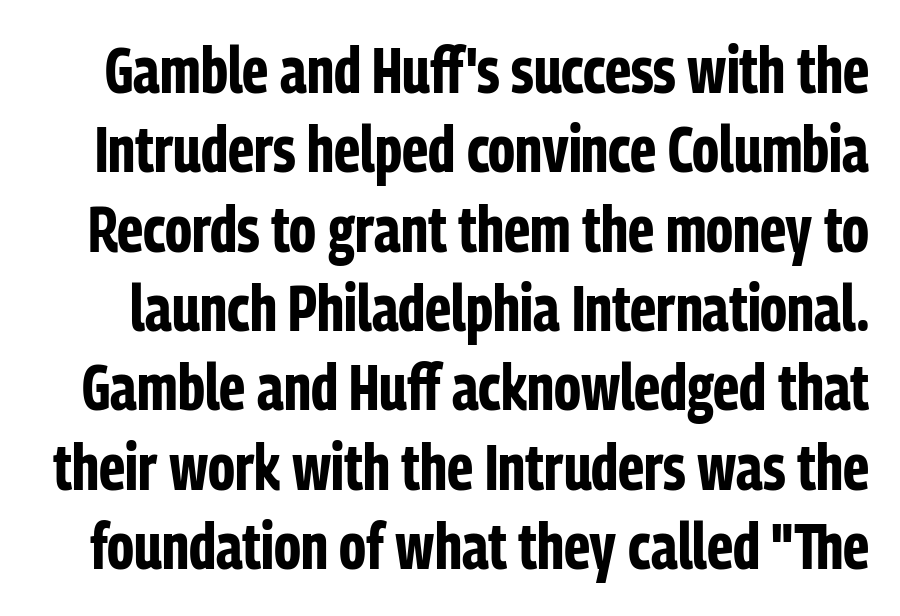
The image shows 64 px bold, condensed sans-serif type, upright; set line spacing 1.24x, normal letter spacing, not underlined; low stroke contrast and a medium x-height.
